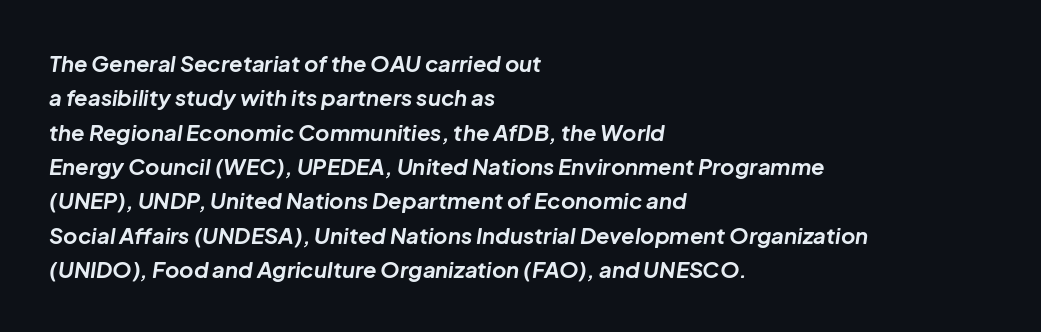
Q: Is the text bold? A: Yes.
Q: Is the text italic (slanted)? A: Yes, it leans right by about 8 degrees.
Q: Is the text underlined? A: No.
Q: How is the paragraph aligned? A: Left-aligned.
Q: Is the spacing between letters normal or unusually wide? A: Normal.
Q: Is the spacing between lines tight, normal or loose? A: Normal.
